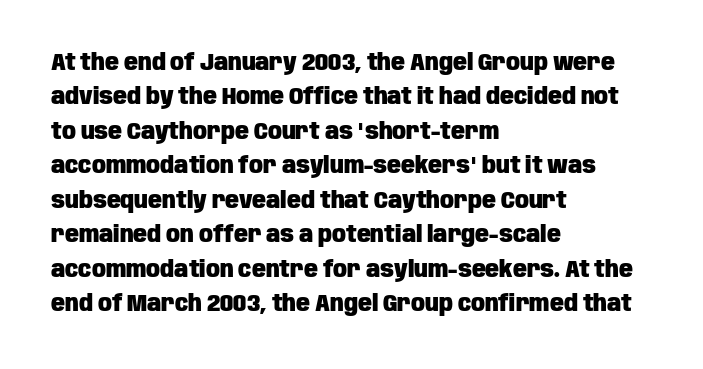
The image shows 23 px bold type, upright; set left-aligned, normal line spacing (1.5x), normal letter spacing, not underlined.
